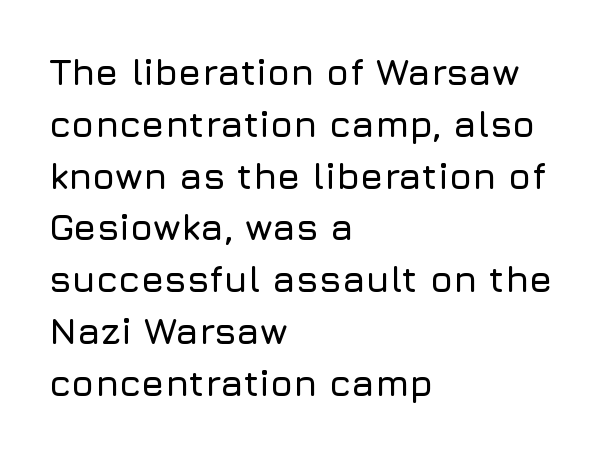
Stroke terminals: plain, sans-serif. Has an underline been added? It has not. Casual observation: everything's shoved over to the left. Each letter keeps its own natural width here, so spacing adapts to shape. Letter spacing: default.
